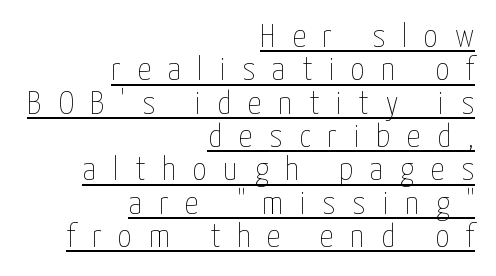
Q: Is the text bold? A: No.
Q: Is the text italic (slanted)? A: No, it is upright.
Q: Is the text underlined? A: Yes.
Q: How is the paragraph aligned? A: Right-aligned.
Q: Is the spacing between letters normal or unusually wide? A: Unusually wide.
Q: Is the spacing between lines tight, normal or loose? A: Tight.
Q: Width (condensed, normal, or wide)? A: Condensed.
Q: Stroke contrast? A: Low.
Q: x-height? A: Medium.
Q: Monospaced? A: No.
